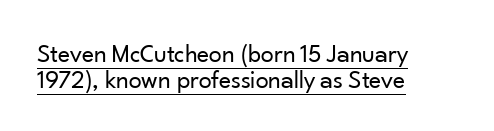
The axis of the letterforms is exactly vertical. Tracking value appears to be zero — textbook default spacing. Each line of the rendering has a horizontal stroke beneath the glyphs. The vertical gap from one line to the next is small.
